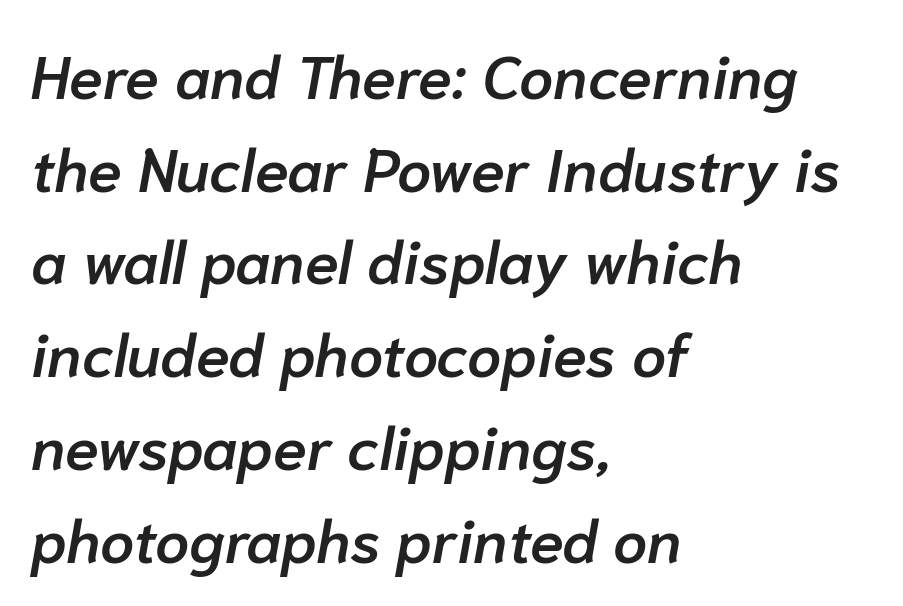
Q: Is the text bold? A: Semi-bold.
Q: Is the text italic (slanted)? A: Yes, it leans right by about 10 degrees.
Q: Is the text underlined? A: No.
Q: How is the paragraph aligned? A: Left-aligned.
Q: Is the spacing between letters normal or unusually wide? A: Normal.
Q: Is the spacing between lines tight, normal or loose? A: Normal.
Q: Width (condensed, normal, or wide)? A: Normal.
Q: Stroke contrast? A: Low.
Q: x-height? A: Medium.
Q: Monospaced? A: No.
